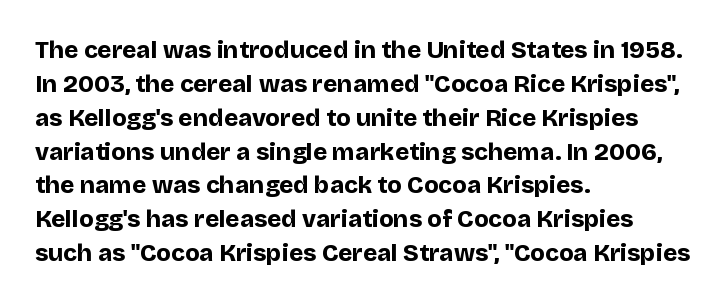
The image shows 24 px bold type, upright; set left-aligned, normal line spacing (1.41x), normal letter spacing, not underlined.
